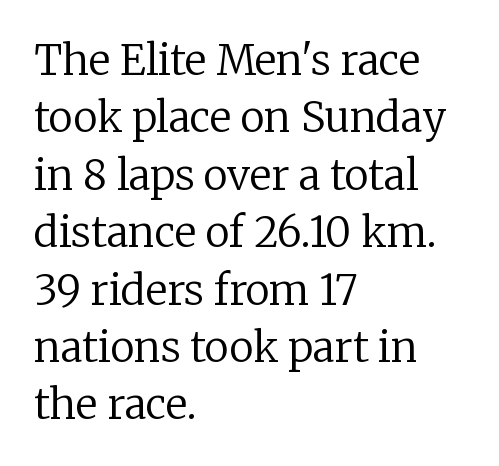
The image shows 41 px regular-weight serif type, upright; set left-aligned, normal line spacing (1.4x), normal letter spacing, not underlined; low stroke contrast and a medium x-height.
